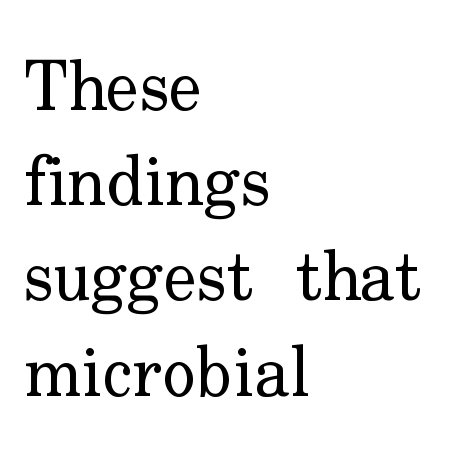
{"serif": "yes", "italic": "no", "bold": "no", "weight": "regular", "width": "normal", "stroke_contrast": "low", "x_height": "small", "monospaced": "no", "underline": "no", "align": "left", "line_spacing": "normal", "line_spacing_ratio": 1.36, "letter_spacing": "normal", "letter_spacing_em": 0.0, "glyph_px": 70}
